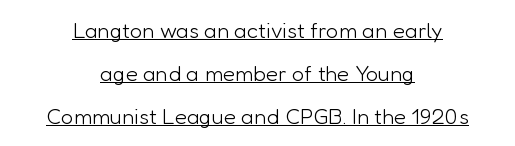
{"italic": "no", "bold": "no", "underline": "yes", "align": "center", "line_spacing": "loose", "line_spacing_ratio": 1.95, "letter_spacing": "normal", "letter_spacing_em": 0.0, "glyph_px": 22}
